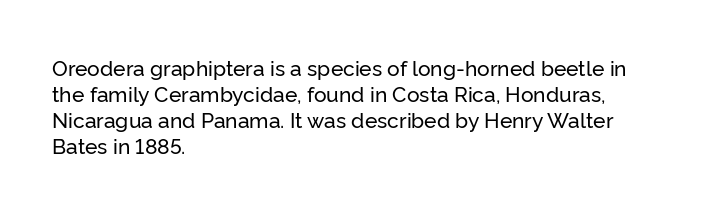
{"italic": "no", "underline": "no", "align": "left", "line_spacing_ratio": 1.24, "letter_spacing": "normal", "letter_spacing_em": 0.0, "glyph_px": 21}
